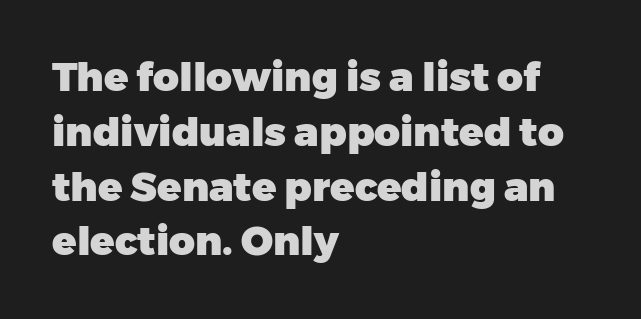
The image shows 40 px heavy sans-serif type, upright; set left-aligned, normal line spacing (1.37x), normal letter spacing, not underlined; low stroke contrast and a medium x-height.
